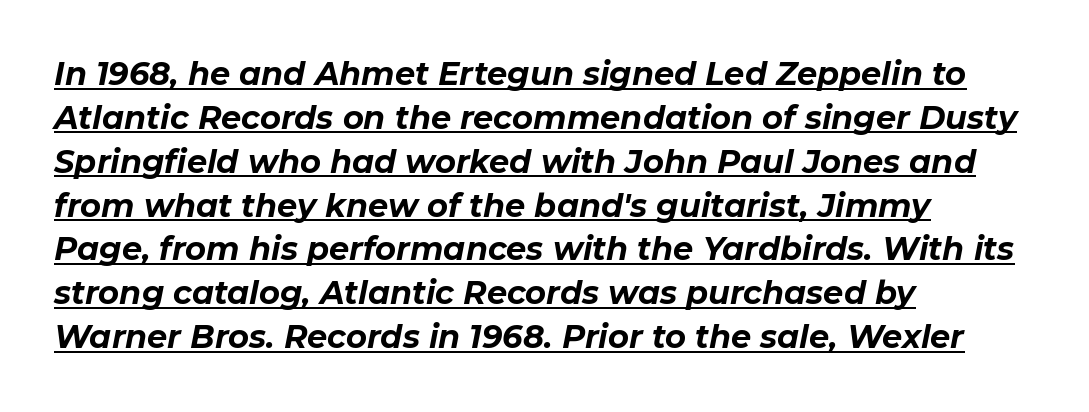
{"italic": "yes", "lean": "right", "slant_degrees": 11, "bold": "yes", "weight": "bold", "width": "normal", "stroke_contrast": "low", "x_height": "medium", "monospaced": "no", "underline": "yes", "align": "left", "line_spacing": "normal", "line_spacing_ratio": 1.37, "letter_spacing": "normal", "letter_spacing_em": 0.0, "glyph_px": 32}
